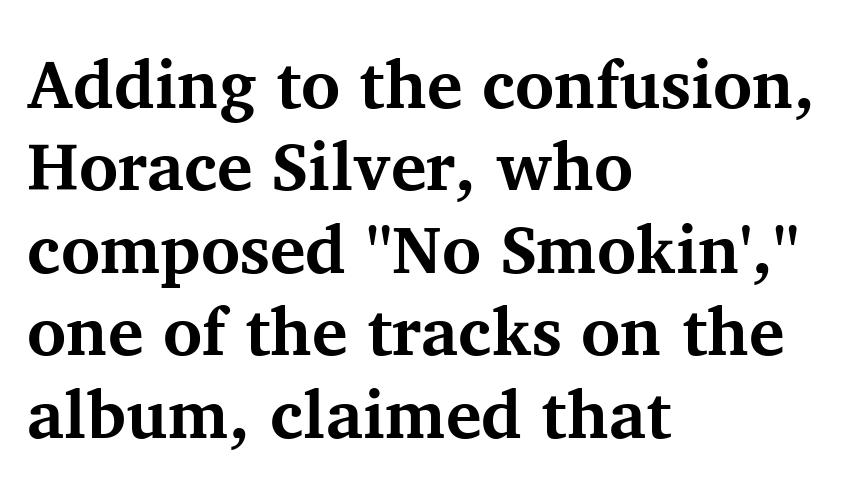
A full-strength bold gives these letters their thick strokes. Character widths vary here, with narrow letters taking less room than wide ones. The face used here is seriffed, in the tradition of book romans. Notice how the stems are strictly vertical — no italics here. Quick note: underline off. You could call the tracking neutral — neither tight nor loose.
